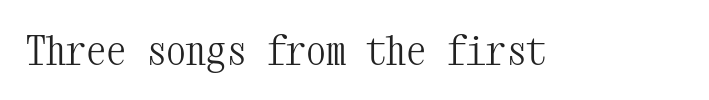
The axis of the letterforms is exactly vertical. The strokes carry an ordinary text weight at most. The gap between lines stays unmarked. The characters display serif detailing at their extremities. Is this a fixed-width face? Yes — each glyph sits in an identical cell.
